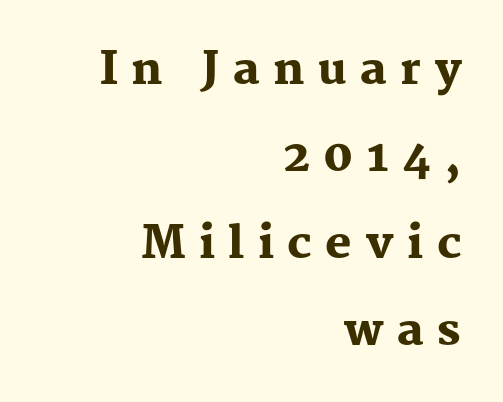
The image shows 44 px heavy serif type, upright; set right-aligned, loose line spacing (1.98x), unusually wide letter spacing (+0.31 em), not underlined; medium stroke contrast and a medium x-height.
